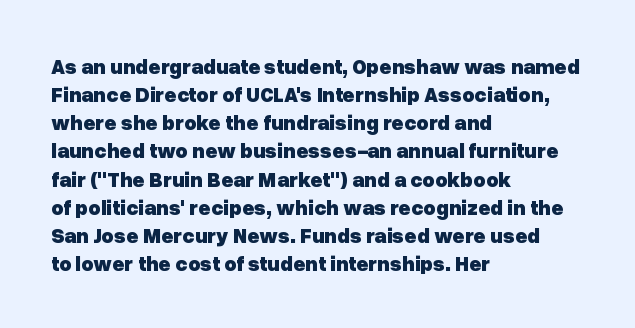
{"italic": "no", "bold": "yes", "underline": "no", "align": "left", "line_spacing": "normal", "line_spacing_ratio": 1.34, "letter_spacing": "normal", "letter_spacing_em": 0.0, "glyph_px": 21}
